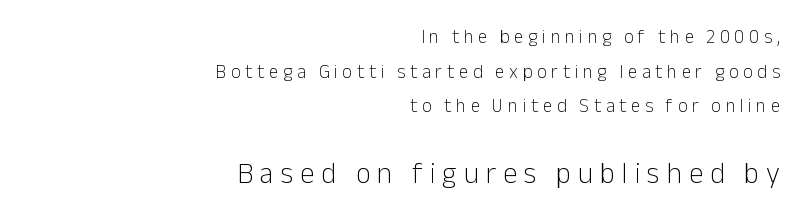
The image shows 29 px light sans-serif type, upright; set right-aligned, line spacing 1.82x, unusually wide letter spacing (+0.24 em), not underlined; the second (bottom) block is 1.53x larger; low stroke contrast and a medium x-height.
